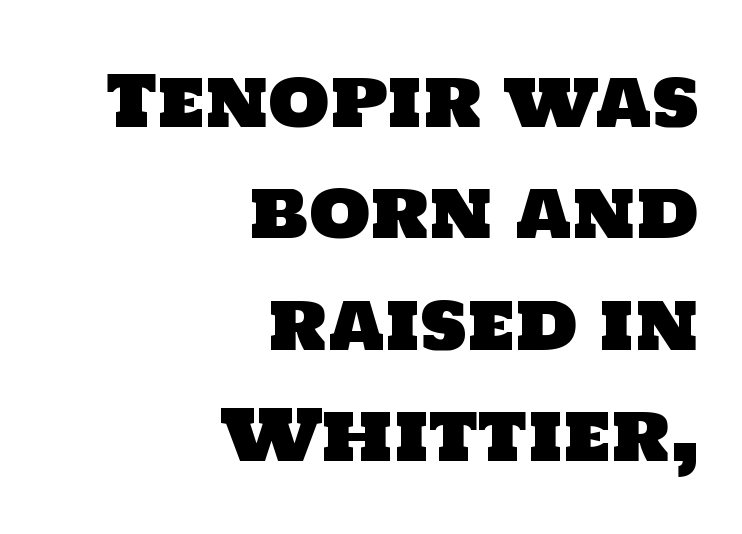
Q: Is the typeface a serif or a sans-serif typeface? A: Sans-serif.
Q: Is the text underlined? A: No.
Q: How is the paragraph aligned? A: Right-aligned.
Q: Is the spacing between letters normal or unusually wide? A: Normal.
Q: Is the spacing between lines tight, normal or loose? A: Normal.
Q: Width (condensed, normal, or wide)? A: Normal.
Q: Stroke contrast? A: Low.
Q: x-height? A: Large.
Q: Monospaced? A: No.
